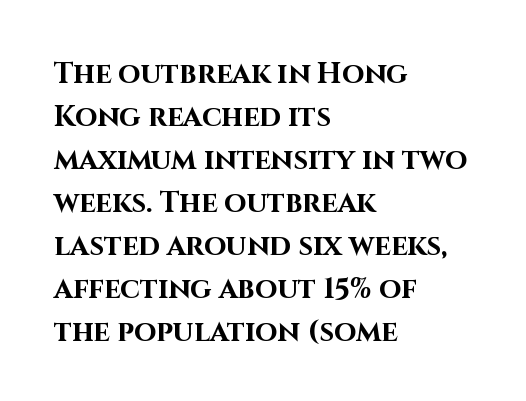
The image shows 29 px bold sans-serif type, upright; set left-aligned, normal line spacing (1.48x), normal letter spacing, not underlined; high stroke contrast and a large x-height.
